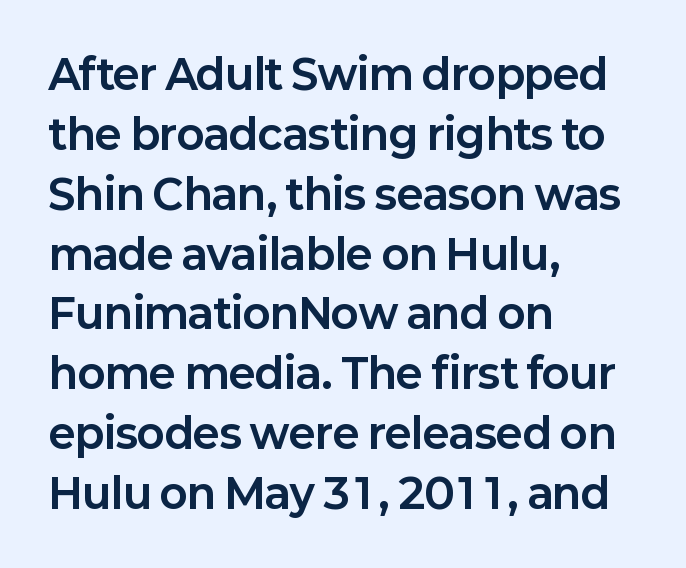
Q: Is the text bold? A: Yes.
Q: Is the text italic (slanted)? A: No, it is upright.
Q: Is the typeface a serif or a sans-serif typeface? A: Sans-serif.
Q: Is the text underlined? A: No.
Q: How is the paragraph aligned? A: Left-aligned.
Q: Is the spacing between letters normal or unusually wide? A: Normal.
Q: Is the spacing between lines tight, normal or loose? A: Normal.
Q: Width (condensed, normal, or wide)? A: Normal.
Q: Stroke contrast? A: Low.
Q: x-height? A: Medium.
Q: Monospaced? A: No.
